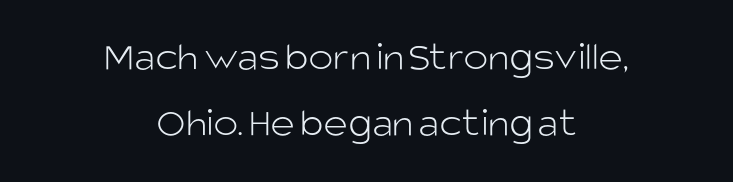
Stems here are at most as thick as an everyday book face. Examine the stroke ends and you'll find no serifs. The font's upright variant was chosen for this text. Here the glyphs are tracked normally, forming tight word shapes. The letters advance in unequal steps, a hallmark of proportional type.
